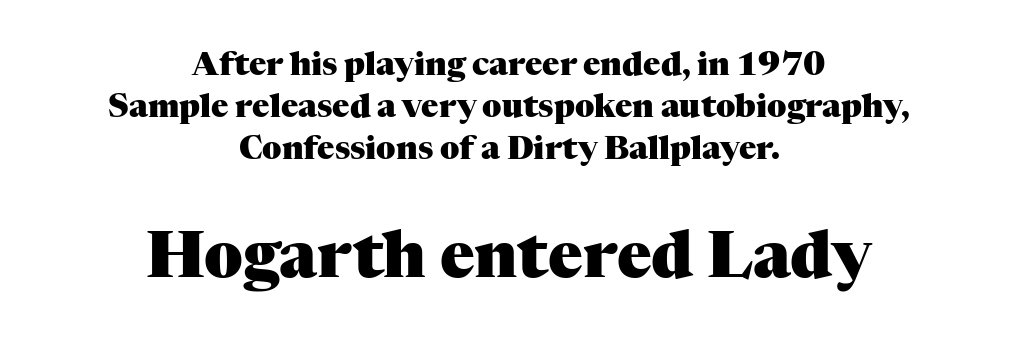
Q: Is the text bold? A: Yes.
Q: Is the text italic (slanted)? A: No, it is upright.
Q: Is the typeface a serif or a sans-serif typeface? A: Serif.
Q: Is the text underlined? A: No.
Q: How is the paragraph aligned? A: Centered.
Q: Is the spacing between letters normal or unusually wide? A: Normal.
Q: Is the spacing between lines tight, normal or loose? A: Normal.
Q: Which block of text is set in a larger size, the first (top) or the second (bottom)? A: The second (bottom) one.
Q: Width (condensed, normal, or wide)? A: Normal.
Q: Stroke contrast? A: Medium.
Q: x-height? A: Medium.
Q: Monospaced? A: No.
